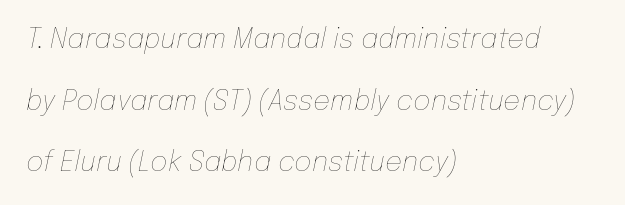
Q: Is the text bold? A: No.
Q: Is the text italic (slanted)? A: Yes, it leans right by about 12 degrees.
Q: Is the text underlined? A: No.
Q: How is the paragraph aligned? A: Left-aligned.
Q: Is the spacing between letters normal or unusually wide? A: Normal.
Q: Is the spacing between lines tight, normal or loose? A: Loose.
